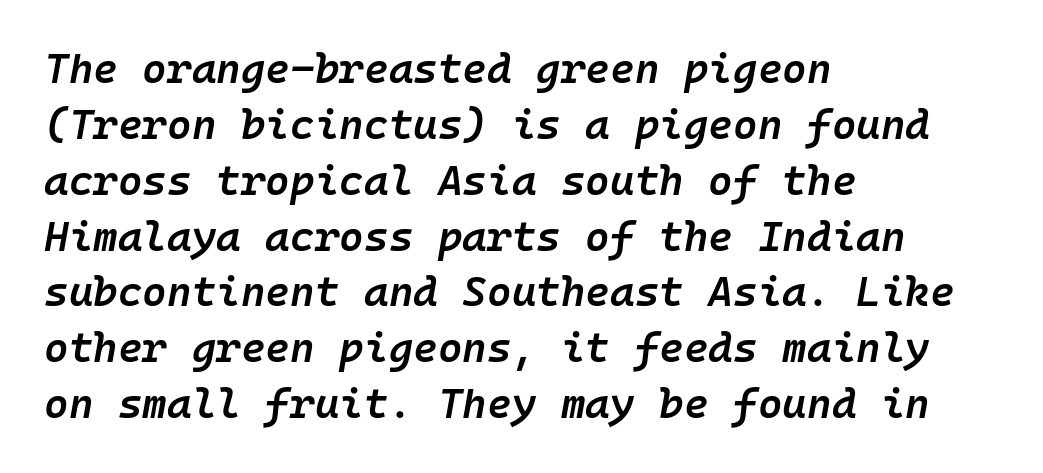
Is this a fixed-width face? Yes — each glyph sits in an identical cell. The compositor pushed each line to the left boundary. The letters are slanted; this is an italic face. Nobody touched the tracking dial on this one. This sample keeps an unexceptional amount of space between lines.
